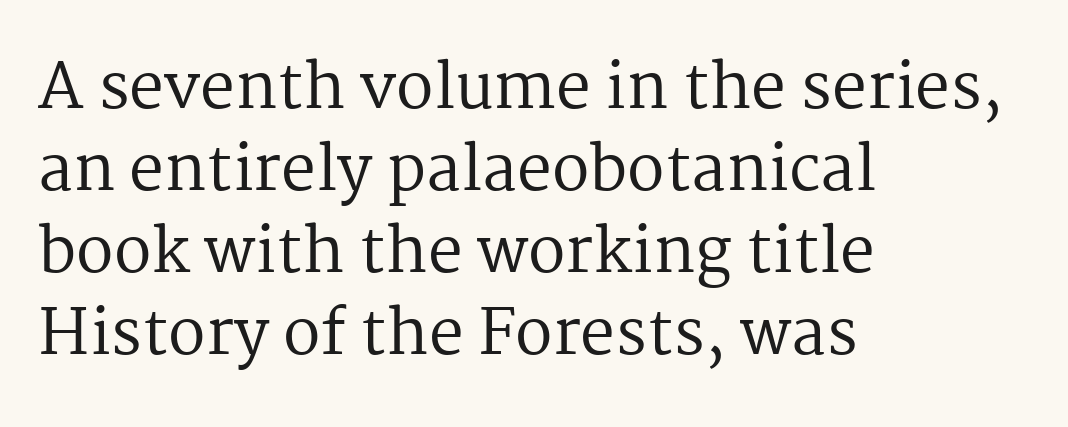
The image shows 62 px regular-weight serif type, upright; set left-aligned, normal line spacing (1.32x), normal letter spacing, not underlined; medium stroke contrast and a medium x-height.
